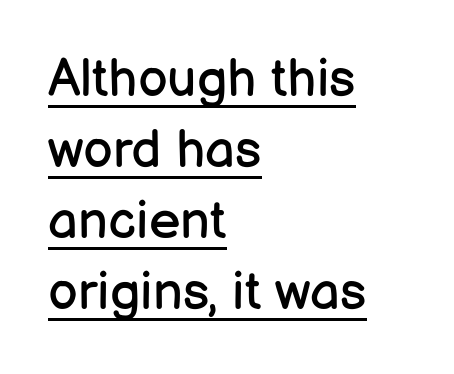
The image shows 53 px regular-weight sans-serif type, upright; set left-aligned, normal line spacing (1.34x), normal letter spacing, underlined; low stroke contrast and a medium x-height.
